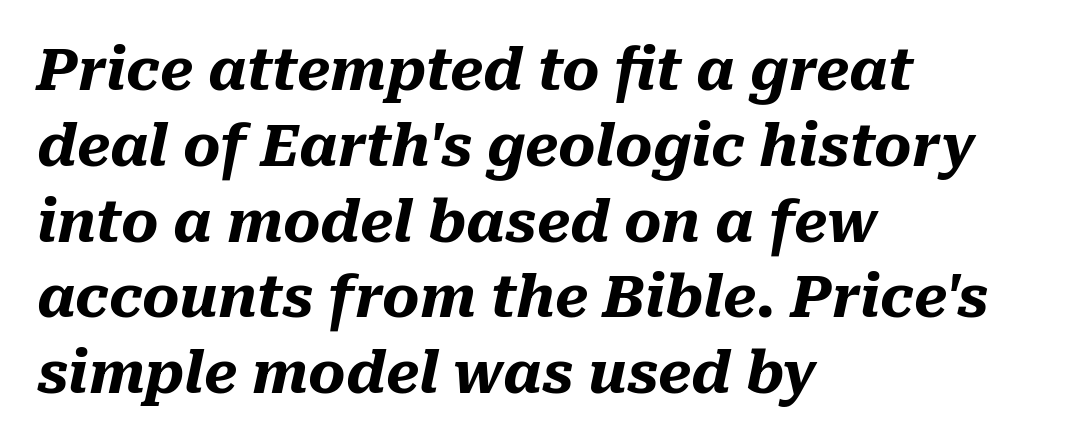
The image shows 57 px heavy type, italic (leaning right); set left-aligned, normal line spacing (1.33x), normal letter spacing, not underlined; medium stroke contrast and a medium x-height.
